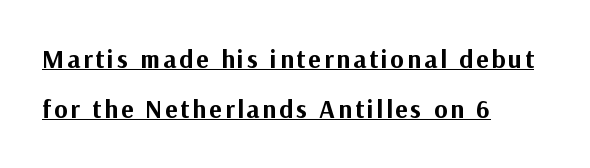
{"italic": "no", "bold": "yes", "underline": "yes", "align": "left", "line_spacing": "loose", "line_spacing_ratio": 1.93, "glyph_px": 26}
